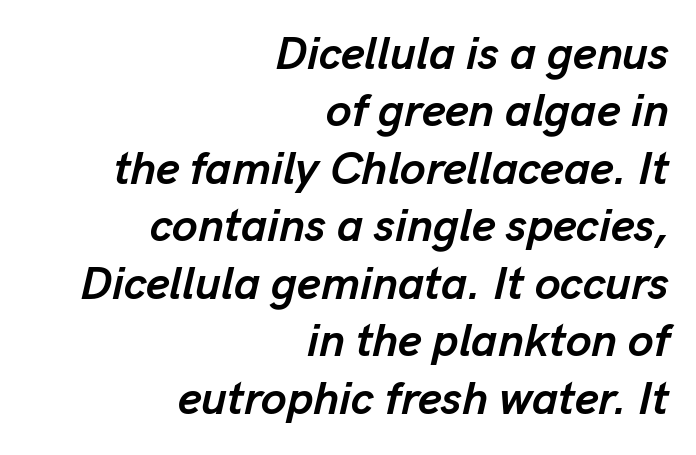
Q: Is the text bold? A: Yes.
Q: Is the text italic (slanted)? A: Yes, it leans right by about 13 degrees.
Q: Is the text underlined? A: No.
Q: How is the paragraph aligned? A: Right-aligned.
Q: Is the spacing between letters normal or unusually wide? A: Normal.
Q: Is the spacing between lines tight, normal or loose? A: Normal.
Q: Width (condensed, normal, or wide)? A: Normal.
Q: Stroke contrast? A: Low.
Q: x-height? A: Medium.
Q: Monospaced? A: No.
